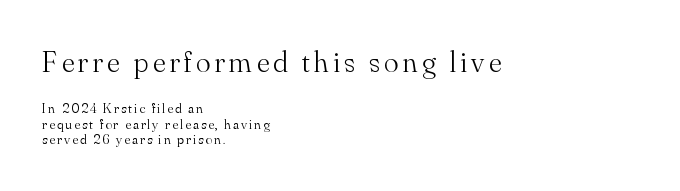
The image shows 30 px light serif type, upright; set left-aligned, tight line spacing (1.11x), not underlined; the first (top) block is 2.14x larger; medium stroke contrast and a small x-height.
